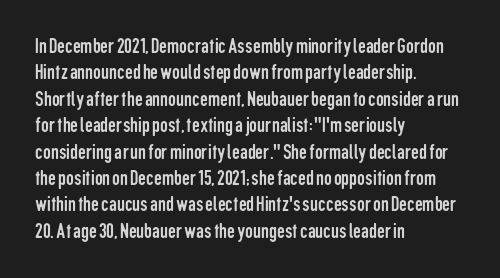
Q: Is the text bold? A: No.
Q: Is the text italic (slanted)? A: No, it is upright.
Q: Is the text underlined? A: No.
Q: How is the paragraph aligned? A: Left-aligned.
Q: Is the spacing between letters normal or unusually wide? A: Normal.
